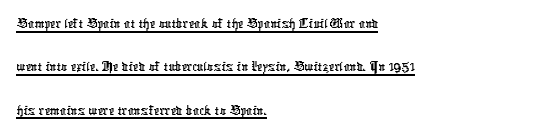
This block has exactly the height ordinary leading produces. Are there feet on the stems? There aren't — it's a sans. Nobody touched the tracking dial on this one. Is this a fixed-width face? No — the glyphs have proportional, varying widths. Reading down the block, your eye returns to a fixed left position each line.
